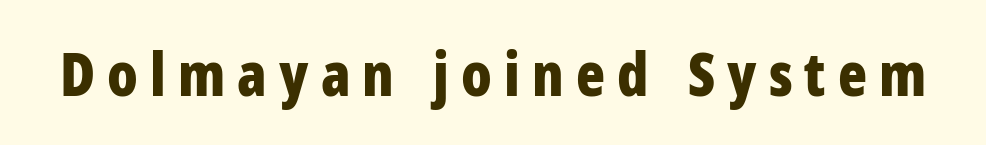
Q: Is the text bold? A: Yes.
Q: Is the text italic (slanted)? A: No, it is upright.
Q: Is the typeface a serif or a sans-serif typeface? A: Sans-serif.
Q: Is the text underlined? A: No.
Q: Is the spacing between letters normal or unusually wide? A: Unusually wide.
Q: Width (condensed, normal, or wide)? A: Condensed.
Q: Stroke contrast? A: Low.
Q: x-height? A: Medium.
Q: Monospaced? A: No.
